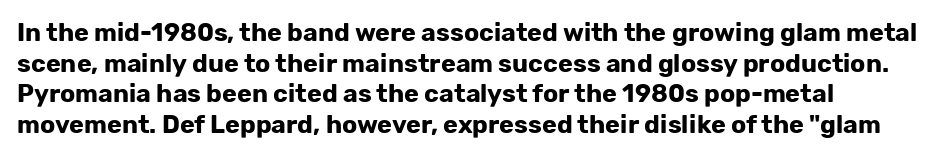
The image shows 25 px bold type, upright; set line spacing 1.23x, normal letter spacing, not underlined.
